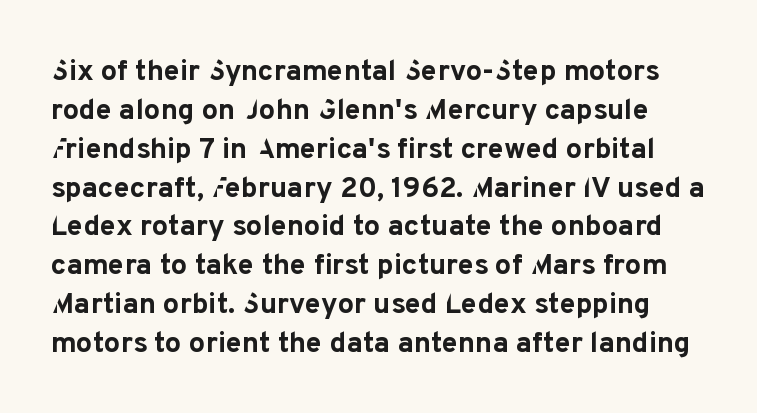
Q: Is the text bold? A: Yes.
Q: Is the text italic (slanted)? A: No, it is upright.
Q: Is the typeface a serif or a sans-serif typeface? A: Sans-serif.
Q: Is the text underlined? A: No.
Q: Is the spacing between letters normal or unusually wide? A: Normal.
Q: Is the spacing between lines tight, normal or loose? A: Normal.
Q: Width (condensed, normal, or wide)? A: Normal.
Q: Stroke contrast? A: Low.
Q: x-height? A: Medium.
Q: Monospaced? A: No.
